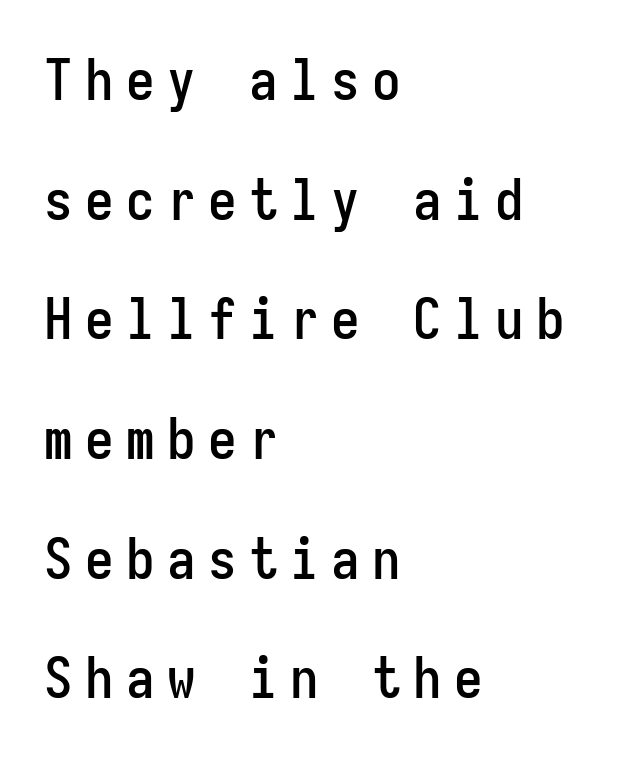
The image shows 57 px condensed sans-serif type, upright, monospaced; set left-aligned, loose line spacing (2.1x), unusually wide letter spacing (+0.22 em), not underlined; low stroke contrast and a medium x-height.
